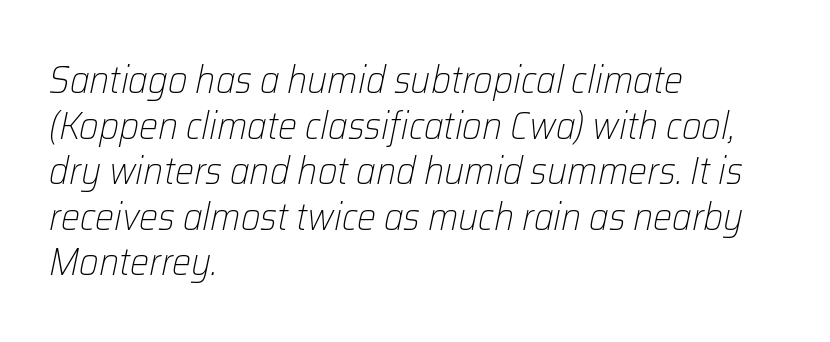
The text carries the slant typical of an italic or oblique font. The passage shown has conventional tracking throughout. The baseline area is clear. Note the varied advance widths — an 'i' is clearly narrower than an 'm'. The font sits on the lighter half of the weight spectrum, regular included.
